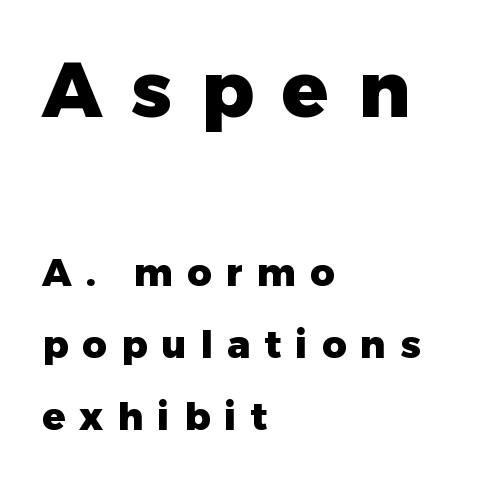
Typesetter's note: full bold, strokes at maximum text heaviness. Unmarked baselines from the first word to the last. Teacher's note: observe the even left margin — that is flush-left alignment. Vertical strokes here are truly vertical.
